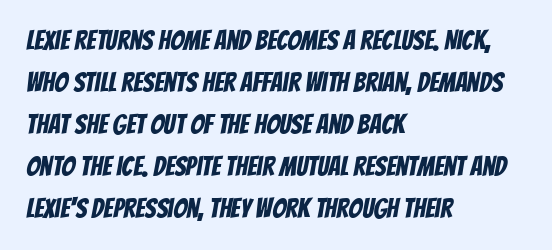
Words float on clear page, feet unadorned. The block of text has a typical density, with ordinary space between rows. You could call the tracking neutral — neither tight nor loose. Teacher's note: observe the even left margin — that is flush-left alignment.
